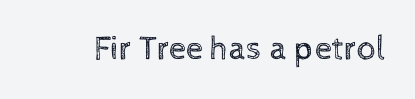
Q: Is the text bold? A: No.
Q: Is the text italic (slanted)? A: No, it is upright.
Q: Is the text underlined? A: No.
Q: Is the spacing between letters normal or unusually wide? A: Normal.
Q: Width (condensed, normal, or wide)? A: Normal.
Q: x-height? A: Medium.
Q: Monospaced? A: No.
